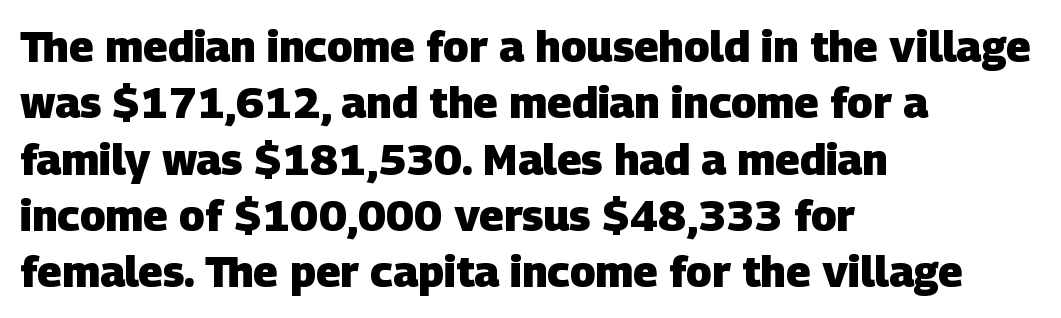
These lines sit exactly where default settings would place them. The gaps between neighbouring characters are ordinary and unremarkable. The face used here is proportionally spaced, like ordinary book or web type. Classification — sans serif.
